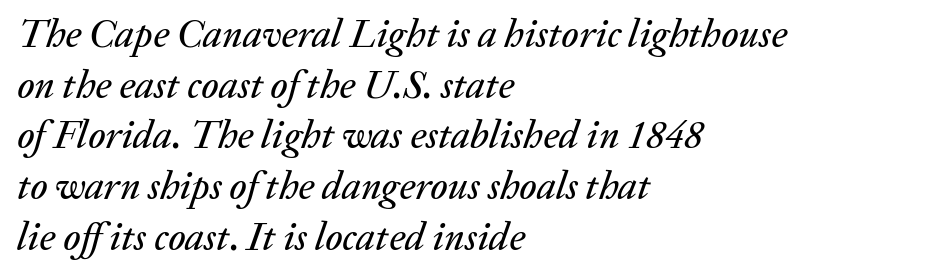
Q: Is the text italic (slanted)? A: Yes, it leans right by about 20 degrees.
Q: Is the text underlined? A: No.
Q: How is the paragraph aligned? A: Left-aligned.
Q: Is the spacing between letters normal or unusually wide? A: Normal.
Q: Is the spacing between lines tight, normal or loose? A: Normal.
Q: Width (condensed, normal, or wide)? A: Normal.
Q: Stroke contrast? A: Low.
Q: x-height? A: Medium.
Q: Monospaced? A: No.
